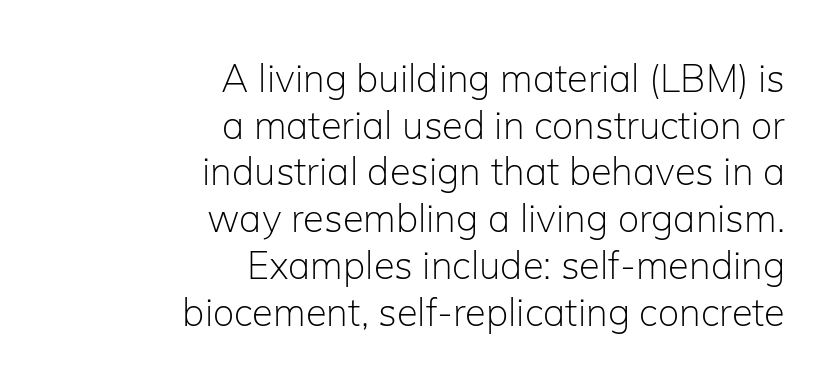
{"serif": "no", "italic": "no", "bold": "no", "weight": "light", "width": "normal", "stroke_contrast": "low", "x_height": "medium", "monospaced": "no", "underline": "no", "align": "right", "line_spacing_ratio": 1.23, "letter_spacing": "normal", "letter_spacing_em": 0.0, "glyph_px": 38}
